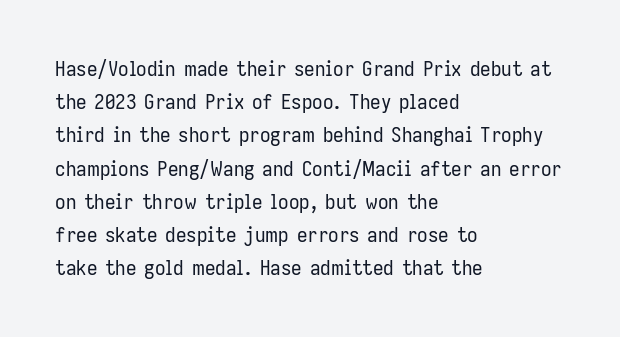
{"italic": "no", "bold": "no", "underline": "no", "align": "left", "line_spacing": "normal", "line_spacing_ratio": 1.58, "letter_spacing": "normal", "letter_spacing_em": 0.0, "glyph_px": 21}
